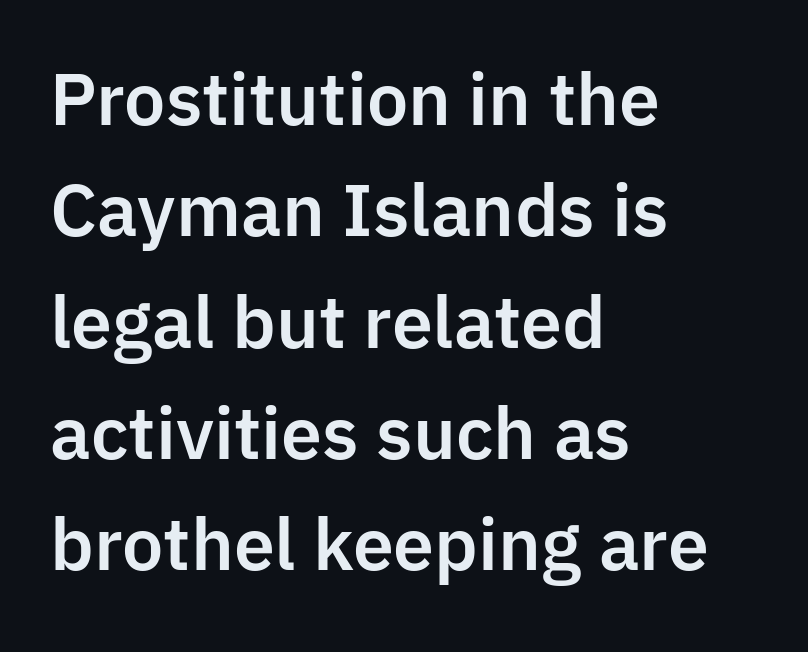
A typesetter would call this zero additional tracking. Plain, unruled lines of type. The lines sit at an ordinary, default distance from one another. Is this a fixed-width face? No — the glyphs have proportional, varying widths. Notice how the passage keeps a crisp vertical edge on the left only. These lines were composed using upright roman letters.
